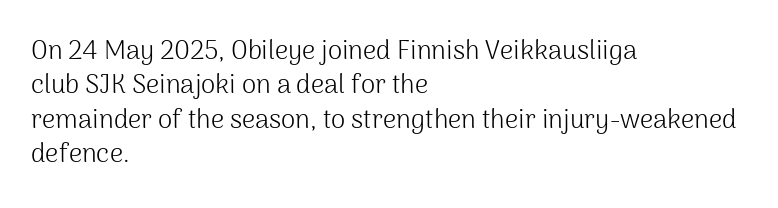
{"italic": "no", "bold": "no", "underline": "no", "align": "left", "line_spacing": "normal", "line_spacing_ratio": 1.32, "letter_spacing": "normal", "letter_spacing_em": 0.0, "glyph_px": 26}
